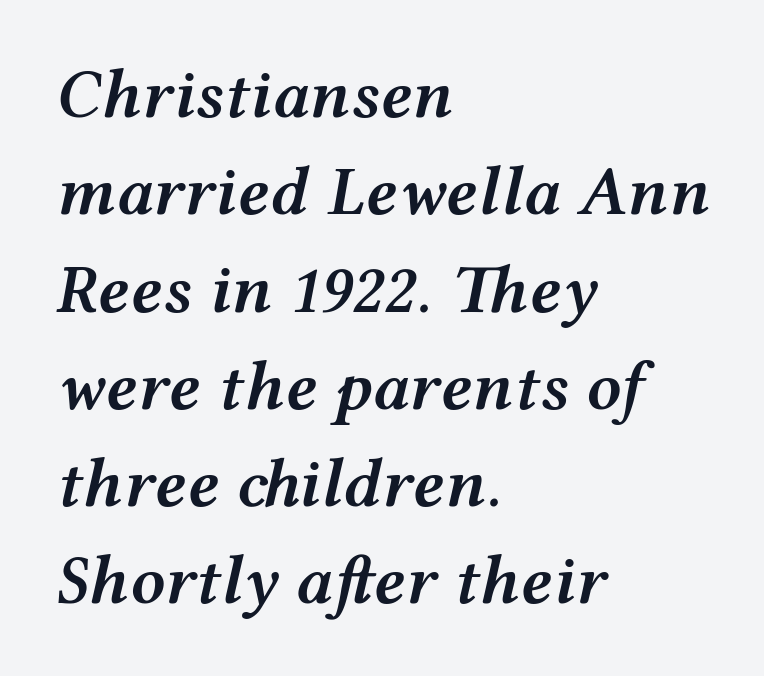
The image shows 69 px semibold, wide type, italic (leaning right); set left-aligned, normal line spacing (1.41x), normal letter spacing, not underlined; medium stroke contrast and a medium x-height.
